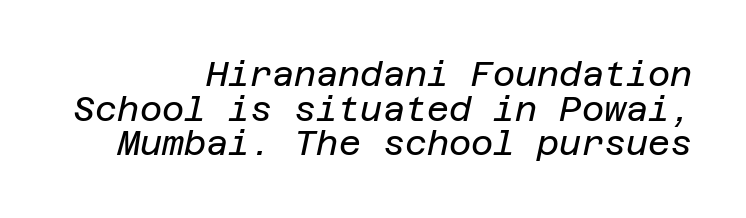
Q: Is the text bold? A: No.
Q: Is the text italic (slanted)? A: Yes, it leans right by about 12 degrees.
Q: Is the text underlined? A: No.
Q: How is the paragraph aligned? A: Right-aligned.
Q: Is the spacing between letters normal or unusually wide? A: Normal.
Q: Is the spacing between lines tight, normal or loose? A: Tight.
Q: Width (condensed, normal, or wide)? A: Normal.
Q: Stroke contrast? A: Low.
Q: x-height? A: Large.
